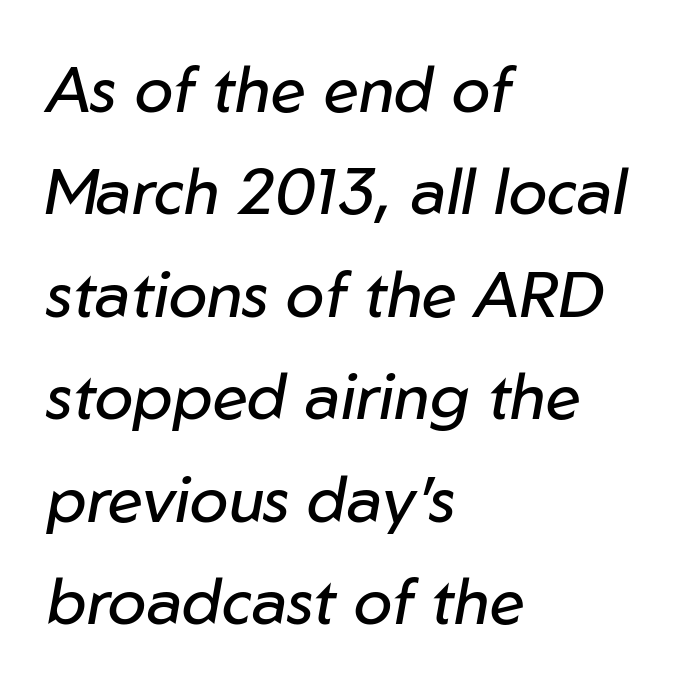
Stroke mass is kept to a normal reading level or below. The typesetter chose a ragged-right arrangement here. Does extra space separate the letters? No, they use regular spacing. Looks like regular typesetting: each glyph gets only the width it needs.
